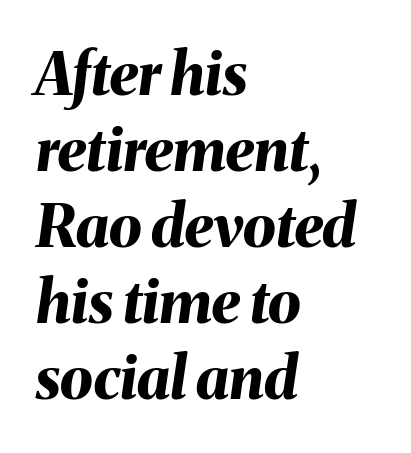
The image shows 59 px bold type, italic (leaning right); set left-aligned, normal line spacing (1.29x), normal letter spacing, not underlined; medium stroke contrast and a medium x-height.
